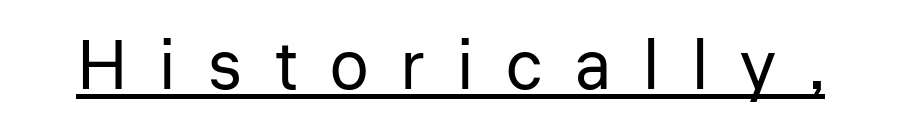
I'd call this a sans setting — the letters go barefoot. Stems here are at most as thick as an everyday book face. A rule runs beneath these lines of type. It's the straight-up-and-down kind of type. The face used here is rendered with a markedly widened letterfit. Proportional: the letters do not fall into vertical columns.
